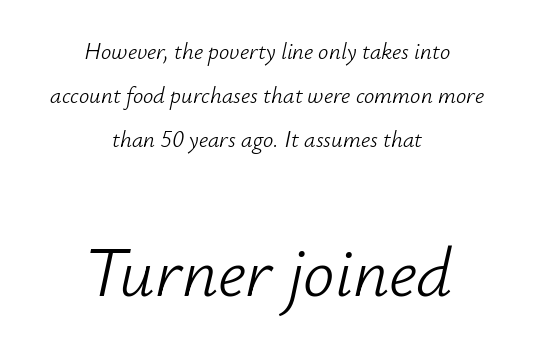
The image shows 70 px light type, italic (leaning right); set centered, loose line spacing (1.91x), normal letter spacing, not underlined; the second (bottom) block is 3.04x larger; low stroke contrast and a small x-height.
